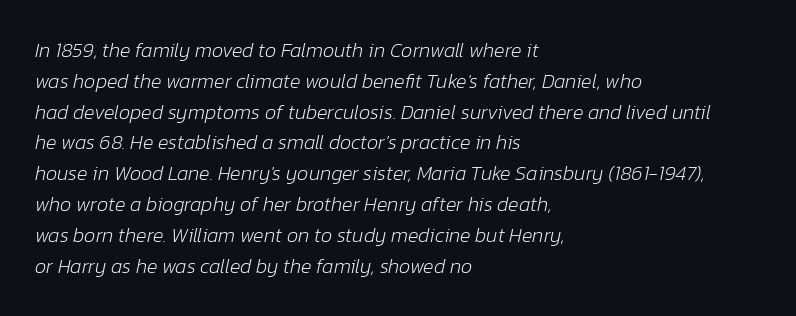
The typesetting does not lean heavy: it is not bold. The passage shown is not underscored anywhere. The passage shown leans; its letterforms are oblique. Normally led — the rows are evenly, conventionally spaced. The horizontal fit of the characters is conventional and even.
